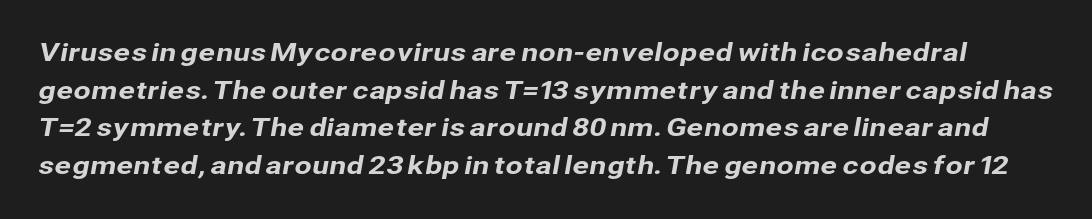
Is there much room between lines? A standard amount, neither cramped nor airy. The zone under the glyphs is completely vacant. Short note: letters normally spaced.
